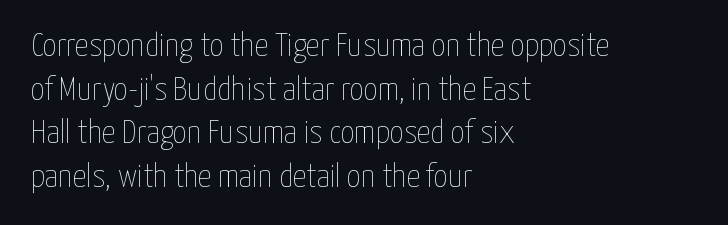
Stroke mass is kept to a normal reading level or below. Posture: straight, roman, zero tilt. Check the space under the baseline: it is left empty. Vertical spacing — default.
